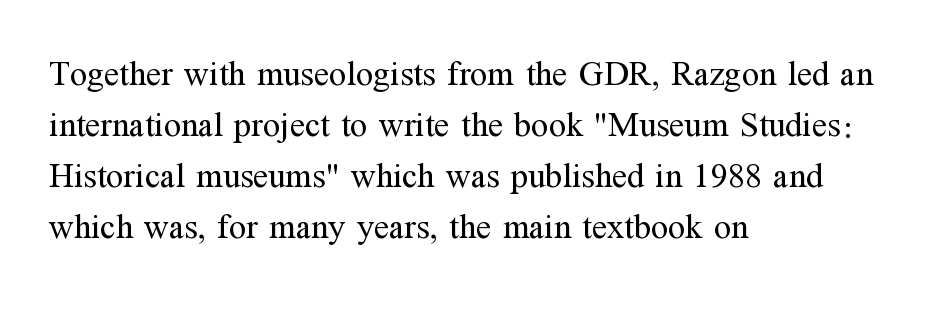
Q: Is the text bold? A: No.
Q: Is the text italic (slanted)? A: No, it is upright.
Q: Is the typeface a serif or a sans-serif typeface? A: Serif.
Q: Is the text underlined? A: No.
Q: How is the paragraph aligned? A: Left-aligned.
Q: Is the spacing between letters normal or unusually wide? A: Normal.
Q: Is the spacing between lines tight, normal or loose? A: Normal.
Q: Width (condensed, normal, or wide)? A: Normal.
Q: Stroke contrast? A: Medium.
Q: x-height? A: Medium.
Q: Monospaced? A: No.
